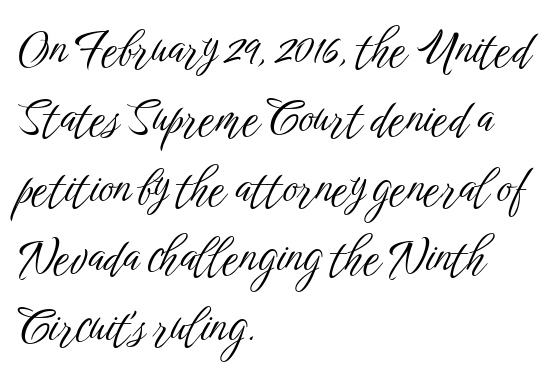
{"serif": "no", "bold": "no", "weight": "light", "width": "condensed", "stroke_contrast": "low", "x_height": "medium", "monospaced": "no", "underline": "no", "align": "left", "line_spacing": "normal", "line_spacing_ratio": 1.51, "letter_spacing": "normal", "letter_spacing_em": 0.0, "glyph_px": 46}
